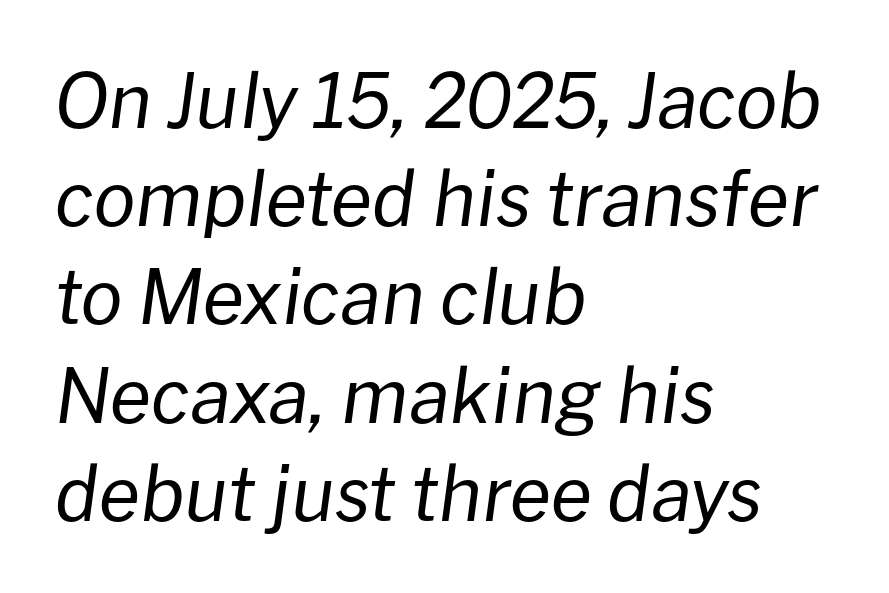
The passage shown is typed in a proportional face where columns would drift. The passage is arranged the way most books set body copy — flush left. A typesetter would call this leading conventional body-copy spacing. You can tell it's italic because the verticals aren't actually vertical.
